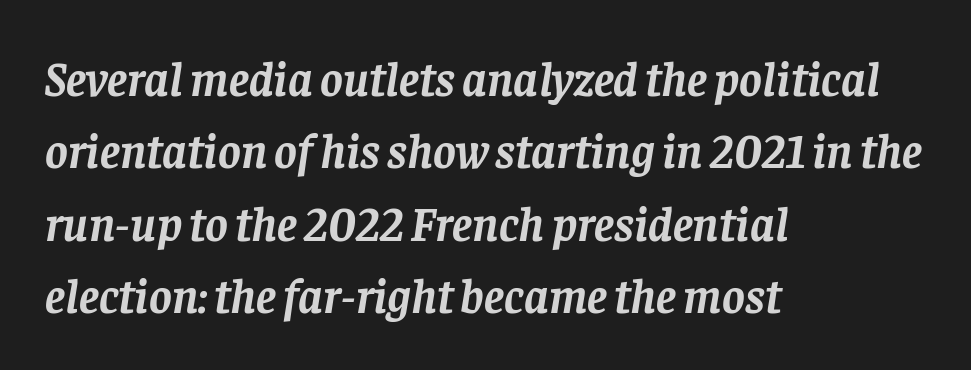
{"serif": "yes", "italic": "yes", "lean": "right", "slant_degrees": 8, "bold": "yes", "weight": "semibold", "width": "normal", "stroke_contrast": "low", "x_height": "large", "monospaced": "no", "underline": "no", "align": "left", "line_spacing": "normal", "line_spacing_ratio": 1.51, "letter_spacing": "normal", "letter_spacing_em": 0.0, "glyph_px": 48}
